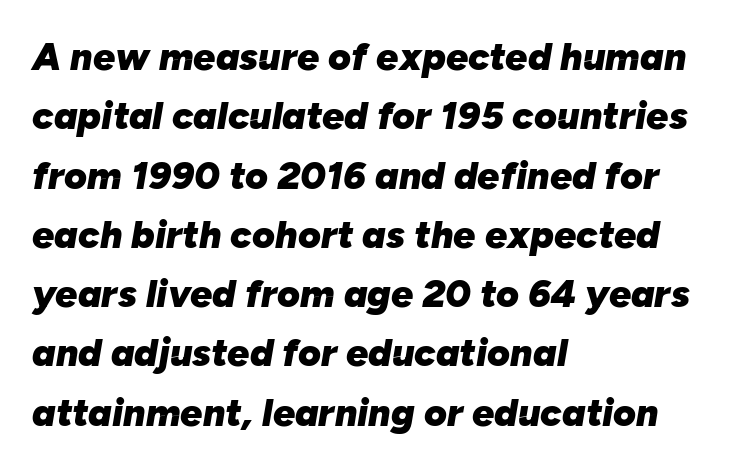
{"italic": "yes", "lean": "right", "slant_degrees": 10, "bold": "yes", "weight": "heavy", "width": "normal", "stroke_contrast": "low", "x_height": "medium", "monospaced": "no", "underline": "no", "align": "left", "line_spacing": "normal", "line_spacing_ratio": 1.52, "letter_spacing": "normal", "letter_spacing_em": 0.0, "glyph_px": 39}
